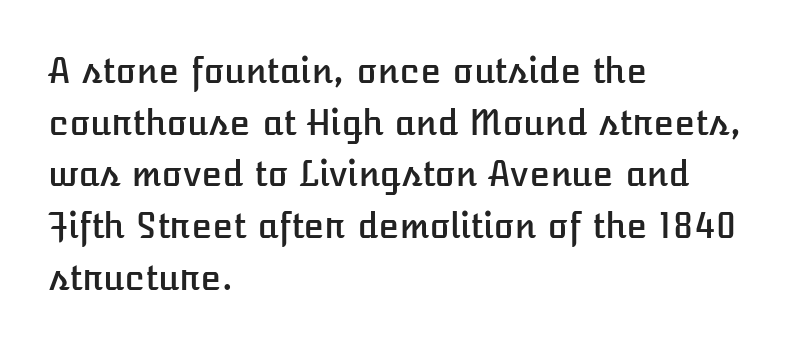
Every row of glyphs begins at an identical x-position on the left. The leading is moderate, giving the passage an even texture. Each letter keeps its own natural width here, so spacing adapts to shape. Does the lettering tilt? It doesn't — this is upright.
